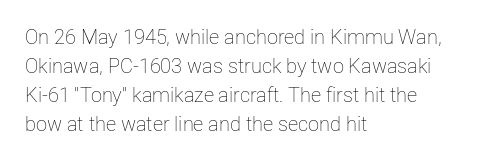
The image shows 20 px text type, upright; set left-aligned, normal line spacing (1.45x), normal letter spacing, not underlined.
